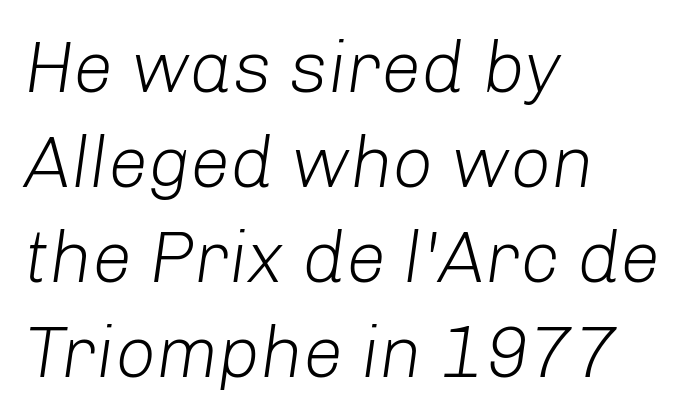
The image shows 72 px light type, italic (leaning right); set left-aligned, normal line spacing (1.32x), normal letter spacing, not underlined; low stroke contrast and a medium x-height.
